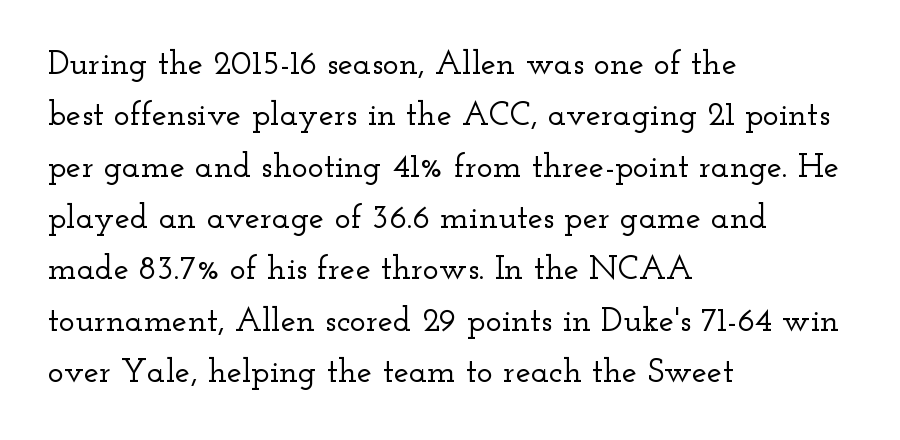
The image shows 34 px wide serif type, upright; set left-aligned, normal line spacing (1.51x), normal letter spacing, not underlined; low stroke contrast and a small x-height.
